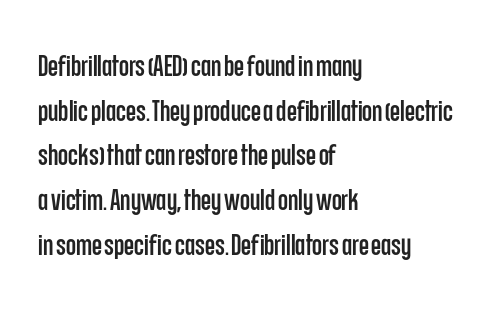
Short note: letters normally spaced. Baseline-to-baseline distance is the conventional proportion of letter height. The designer went with a sans here, leaving each stem footless. Typeset ragged right — the left edge is the straight one. Style check: upright.
